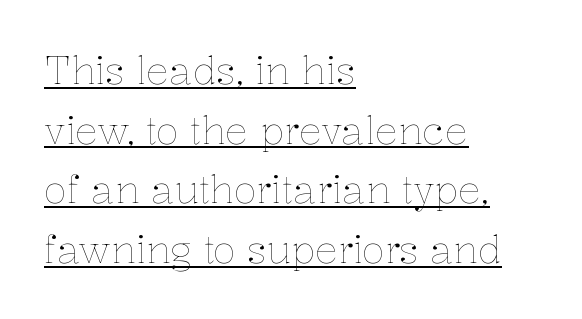
Q: Is the text bold? A: No.
Q: Is the text italic (slanted)? A: No, it is upright.
Q: Is the text underlined? A: Yes.
Q: How is the paragraph aligned? A: Left-aligned.
Q: Is the spacing between letters normal or unusually wide? A: Normal.
Q: Is the spacing between lines tight, normal or loose? A: Normal.
Q: Width (condensed, normal, or wide)? A: Normal.
Q: Stroke contrast? A: Low.
Q: x-height? A: Medium.
Q: Monospaced? A: No.
